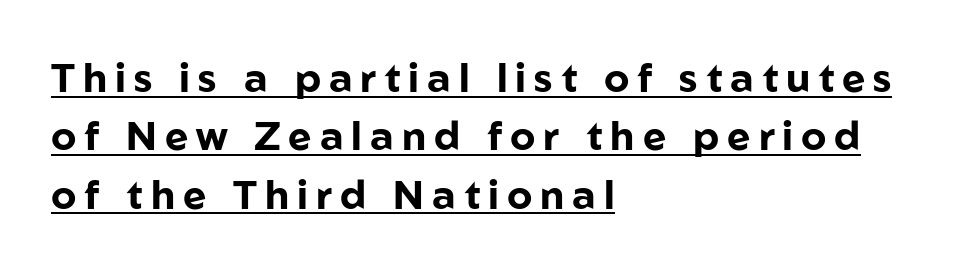
Q: Is the text bold? A: Yes.
Q: Is the text italic (slanted)? A: No, it is upright.
Q: Is the typeface a serif or a sans-serif typeface? A: Sans-serif.
Q: Is the text underlined? A: Yes.
Q: How is the paragraph aligned? A: Left-aligned.
Q: Is the spacing between letters normal or unusually wide? A: Unusually wide.
Q: Is the spacing between lines tight, normal or loose? A: Normal.
Q: Width (condensed, normal, or wide)? A: Normal.
Q: Stroke contrast? A: Low.
Q: x-height? A: Medium.
Q: Monospaced? A: No.
